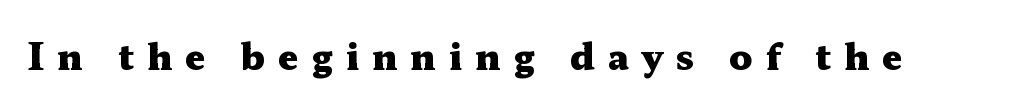
Anything drawn beneath the words? Only blank space. Tracking value appears strongly positive — letters spread wide. The characters display serif detailing at their extremities. Spacing verdict: proportional, widths tailored to each character. Caption: bold face, heavy strokes. No italicization has been applied; the sample stays upright.
